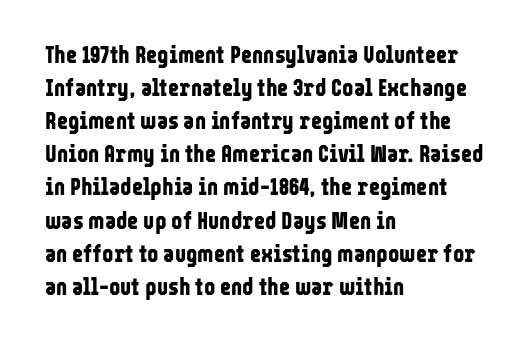
The image shows 24 px bold type, upright; set left-aligned, normal line spacing (1.38x), normal letter spacing, not underlined.
